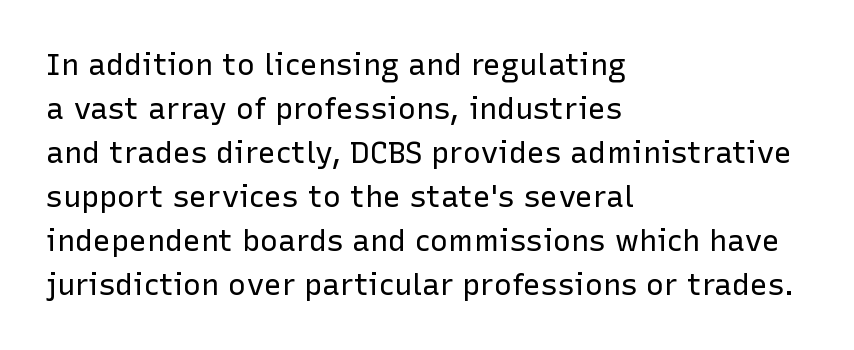
The image shows 30 px regular-weight sans-serif type, upright; set left-aligned, normal line spacing (1.47x), normal letter spacing, not underlined; low stroke contrast and a medium x-height.
